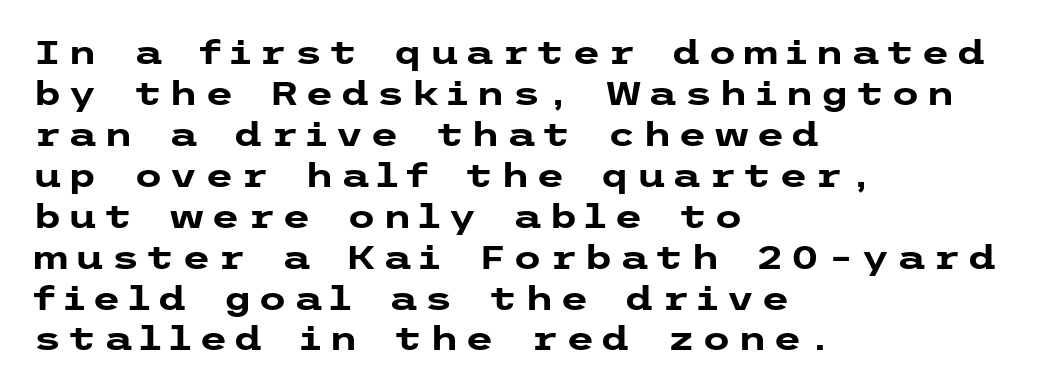
{"serif": "no", "italic": "no", "bold": "yes", "weight": "heavy", "width": "wide", "stroke_contrast": "low", "x_height": "medium", "underline": "no", "align": "left", "line_spacing_ratio": 1.24, "letter_spacing": "wide", "letter_spacing_em": 0.2, "glyph_px": 33}
